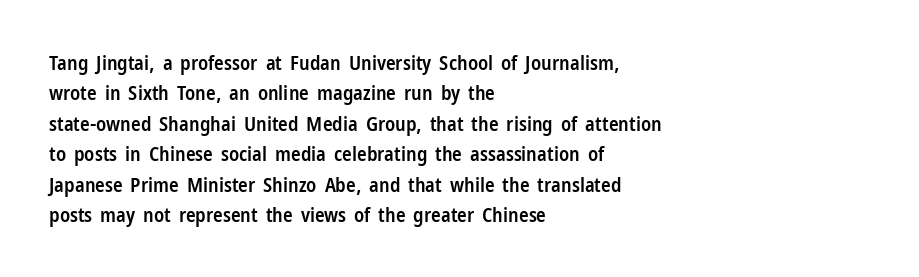
{"italic": "no", "bold": "semi", "underline": "no", "align": "left", "line_spacing": "normal", "line_spacing_ratio": 1.52, "letter_spacing": "normal", "letter_spacing_em": 0.0, "glyph_px": 20}
